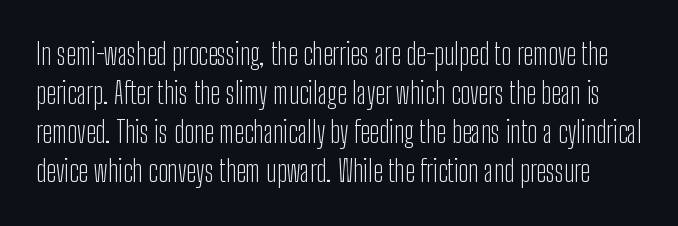
{"serif": "no", "italic": "no", "bold": "no", "weight": "light", "width": "condensed", "stroke_contrast": "low", "x_height": "medium", "monospaced": "no", "underline": "no", "line_spacing": "normal", "line_spacing_ratio": 1.35, "letter_spacing": "normal", "letter_spacing_em": 0.0, "glyph_px": 29}
